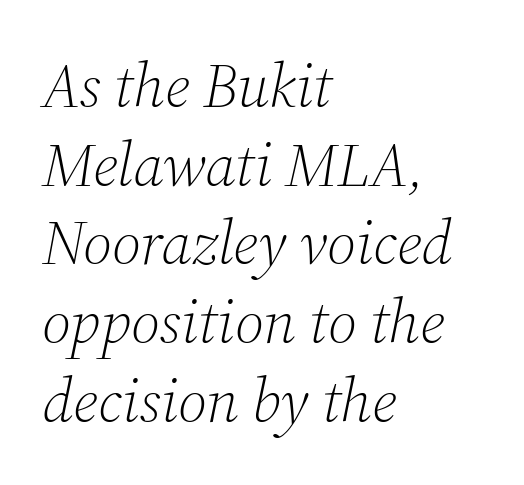
The image shows 62 px light serif type, italic (leaning right); set left-aligned, normal line spacing (1.27x), normal letter spacing, not underlined; medium stroke contrast and a medium x-height.
